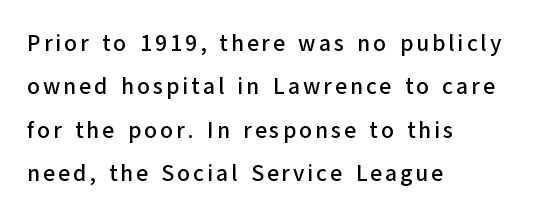
{"italic": "no", "underline": "no", "align": "left", "line_spacing_ratio": 1.89, "glyph_px": 23}
